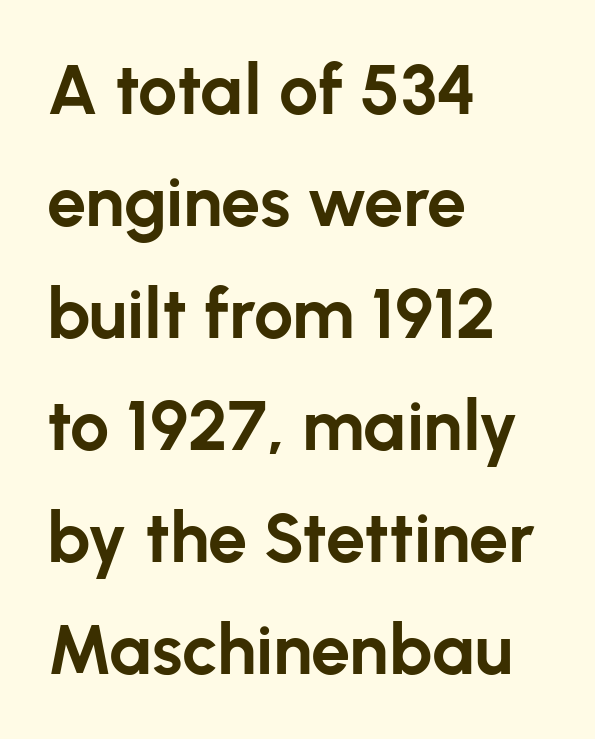
Q: Is the text bold? A: Yes.
Q: Is the text italic (slanted)? A: No, it is upright.
Q: Is the typeface a serif or a sans-serif typeface? A: Sans-serif.
Q: Is the text underlined? A: No.
Q: How is the paragraph aligned? A: Left-aligned.
Q: Is the spacing between letters normal or unusually wide? A: Normal.
Q: Is the spacing between lines tight, normal or loose? A: Normal.
Q: Width (condensed, normal, or wide)? A: Normal.
Q: Stroke contrast? A: Low.
Q: x-height? A: Medium.
Q: Monospaced? A: No.
